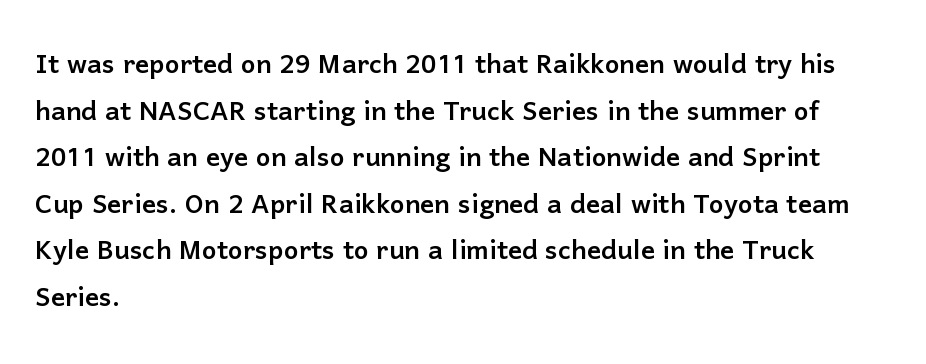
You can tell from the bare stems that sans-serif type was used. The ragged edge is on the right, which tells us the setting is flush left. Characters follow at the spacing the type designer built in. Leading matches the norm, producing a regular column. The face used here is proportionally spaced, like ordinary book or web type.
